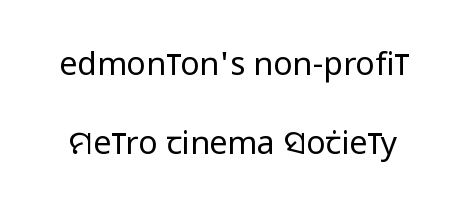
{"serif": "no", "italic": "no", "bold": "no", "weight": "regular", "width": "condensed", "stroke_contrast": "low", "x_height": "large", "monospaced": "no", "underline": "no", "line_spacing": "loose", "line_spacing_ratio": 2.48, "letter_spacing": "normal", "letter_spacing_em": 0.0, "glyph_px": 32}
